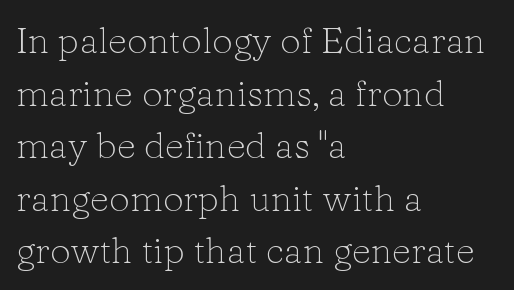
The line-height multiplier appears to be the usual default. Characters remain perfectly vertical along every line. Unlike a clean sans, this face finishes its strokes with serifs. Lines of text with bare space underneath.
